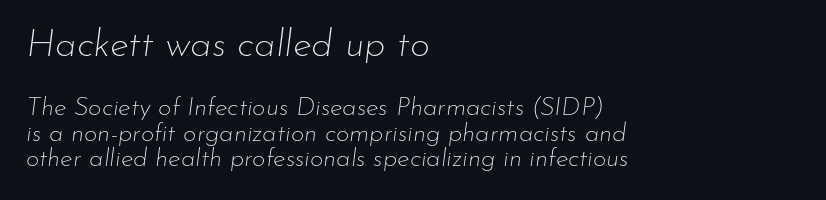
Leftover space on each line is placed entirely after the last word. Does the bottom block carry the larger type? No, the top block does. Students, note that the glyphs here touch the page at normal intervals. Descenders hang freely into open space. The weight would be labelled regular, book, light, or lighter still. Do the characters align in a grid? No, the font is proportional.
